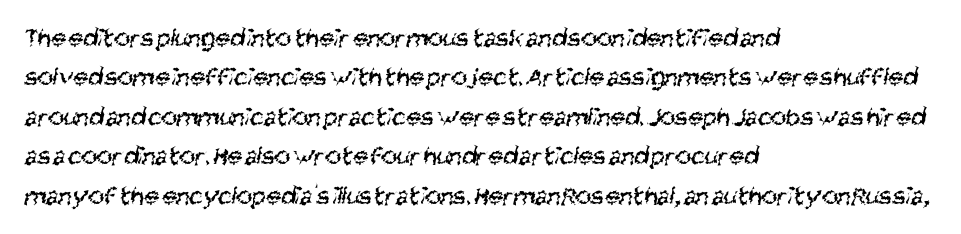
Honestly, there is no underline to notice here at all. Regarding leading, the lines here are spaced in the standard way. The gaps between neighbouring characters are ordinary and unremarkable. One-word summary of the alignment: left. The weight would be labelled regular, book, light, or lighter still.
